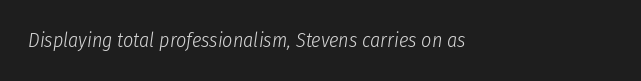
The image shows 20 px text type, italic (leaning right); set left-aligned, normal letter spacing, not underlined.
